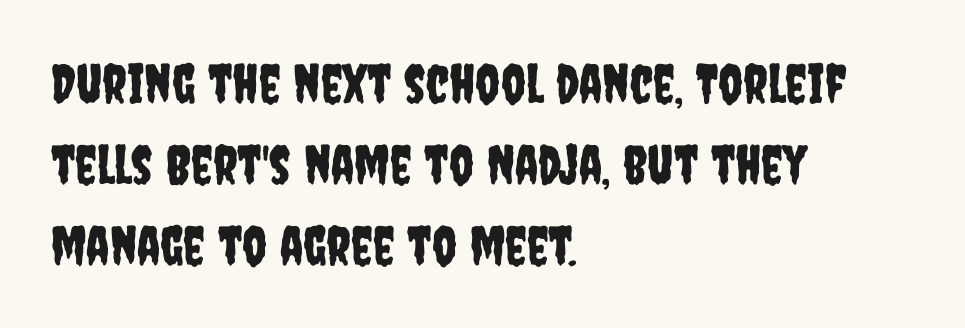
A classic flush-left, rag-right setting is used for this passage. Anything drawn beneath the words? Only blank space. Typographically, this falls in the sans-serif category. What's the leading like? Ordinary, nothing unusual.
